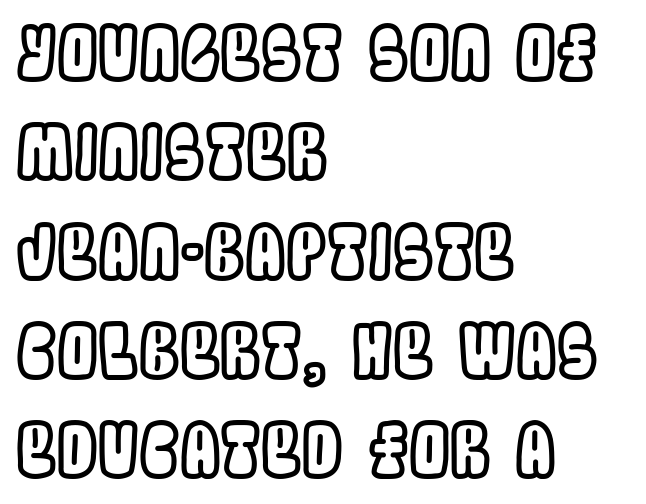
Q: Is the text italic (slanted)? A: No, it is upright.
Q: Is the text underlined? A: No.
Q: How is the paragraph aligned? A: Left-aligned.
Q: Is the spacing between letters normal or unusually wide? A: Normal.
Q: Is the spacing between lines tight, normal or loose? A: Normal.
Q: Width (condensed, normal, or wide)? A: Condensed.
Q: x-height? A: Large.
Q: Monospaced? A: No.
